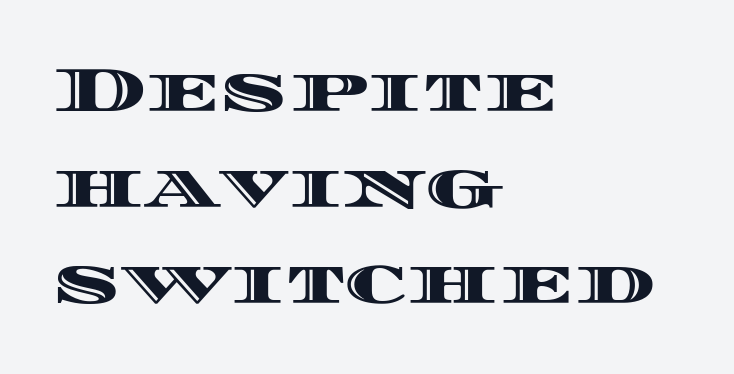
Does extra space separate the letters? No, they use regular spacing. Honestly, there is no underline to notice here at all. Is there much room between lines? A standard amount, neither cramped nor airy. Character widths vary here, with narrow letters taking less room than wide ones. Reading down the block, your eye returns to a fixed left position each line.
